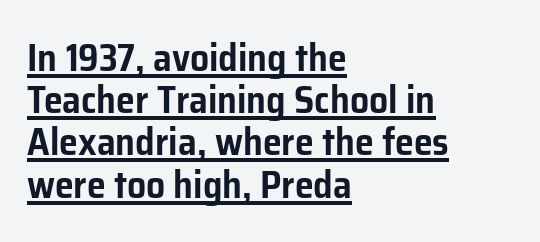
The image shows 38 px sans-serif type, upright; set left-aligned, tight line spacing (1.11x), normal letter spacing, underlined; low stroke contrast and a medium x-height.
